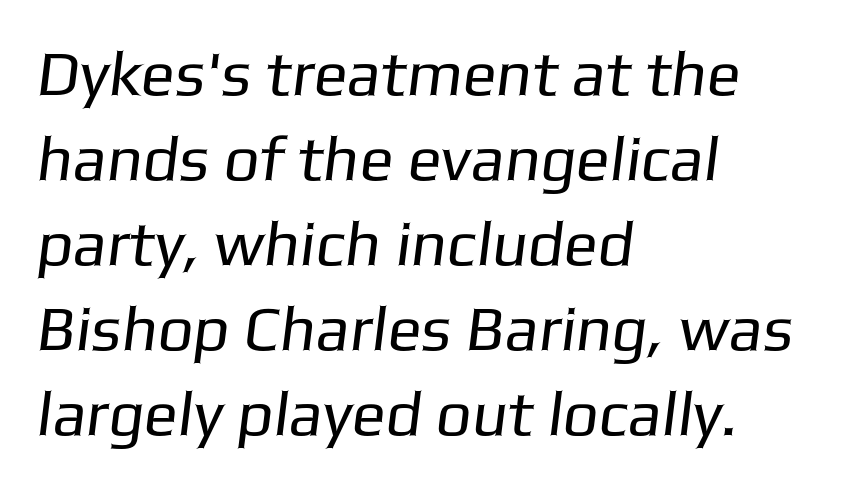
{"serif": "no", "bold": "no", "weight": "regular", "width": "normal", "stroke_contrast": "low", "x_height": "medium", "monospaced": "no", "underline": "no", "align": "left", "line_spacing": "normal", "line_spacing_ratio": 1.35, "letter_spacing": "normal", "letter_spacing_em": 0.0, "glyph_px": 63}
